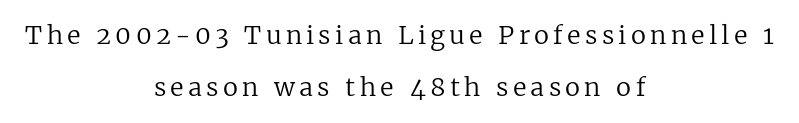
The cut favours lightness, reaching ordinary text weight at its darkest. Does the copy run flush right? No — it is centered line by line. You can tell it's not italic because the verticals are truly vertical. Horizontal bands of white between lines are thick stripes.
